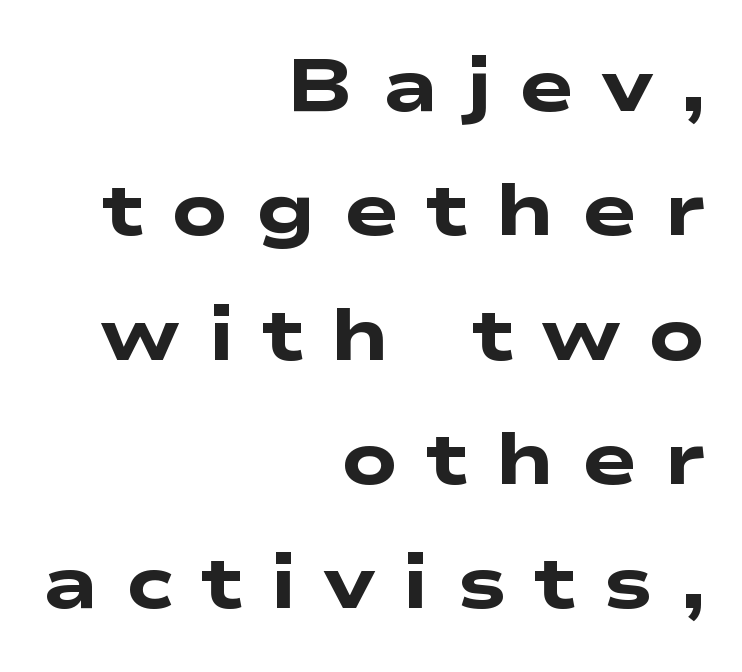
Q: Is the text bold? A: Yes.
Q: Is the typeface a serif or a sans-serif typeface? A: Sans-serif.
Q: Is the text underlined? A: No.
Q: How is the paragraph aligned? A: Right-aligned.
Q: Is the spacing between letters normal or unusually wide? A: Unusually wide.
Q: Is the spacing between lines tight, normal or loose? A: Normal.
Q: Width (condensed, normal, or wide)? A: Wide.
Q: Stroke contrast? A: Low.
Q: x-height? A: Medium.
Q: Monospaced? A: No.
